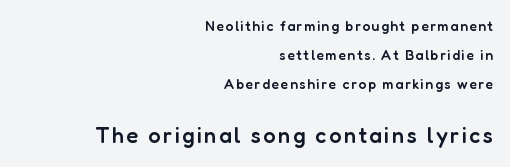
The image shows 22 px text type, upright; set right-aligned, loose line spacing (2.06x), not underlined; the second (bottom) block is 1.57x larger.
